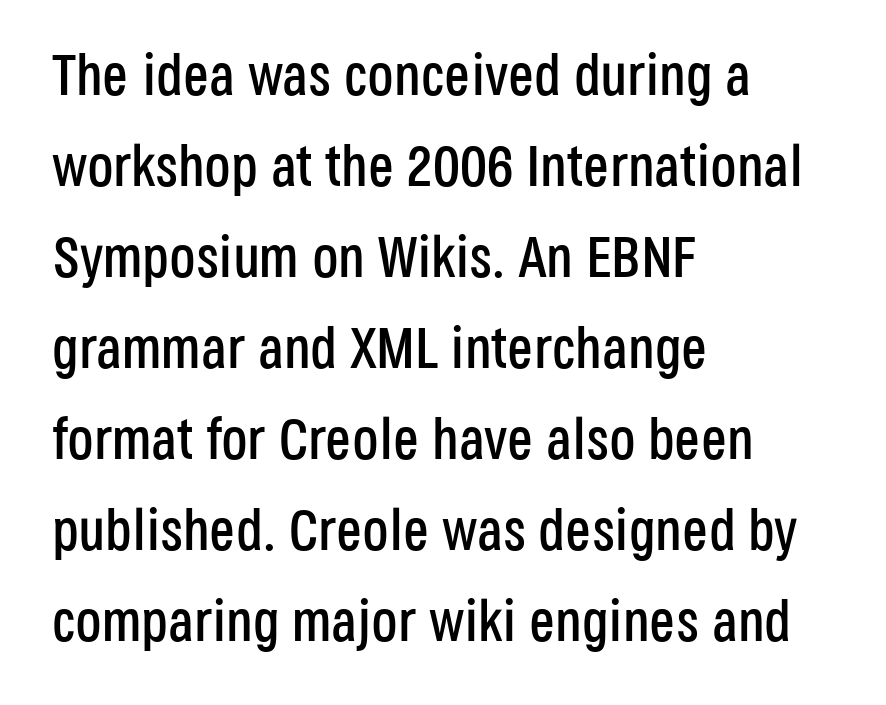
The image shows 58 px condensed sans-serif type, upright; set left-aligned, normal line spacing (1.57x), normal letter spacing, not underlined; low stroke contrast and a large x-height.
